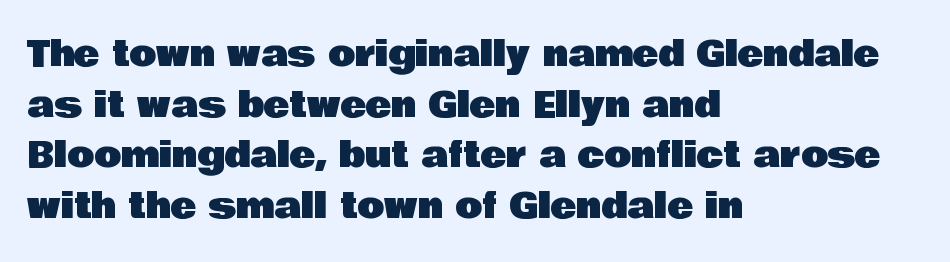
Each letter keeps its own natural width here, so spacing adapts to shape. The letters sit at their default tracking, neither squeezed nor spread. Alignment: flush left. Check where the strokes stop: nothing finishes them off — pure sans. Nobody drew a line under any word here. You can tell it's not italic because the verticals are truly vertical.
